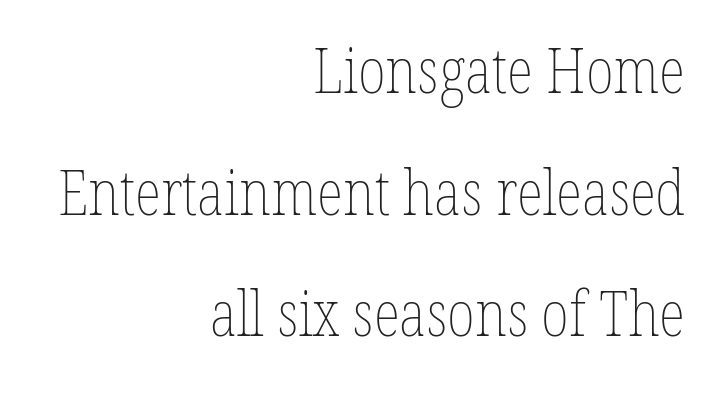
{"italic": "no", "bold": "no", "weight": "thin", "width": "condensed", "stroke_contrast": "low", "x_height": "medium", "monospaced": "no", "underline": "no", "align": "right", "line_spacing": "loose", "line_spacing_ratio": 1.96, "letter_spacing": "normal", "letter_spacing_em": 0.0, "glyph_px": 62}
